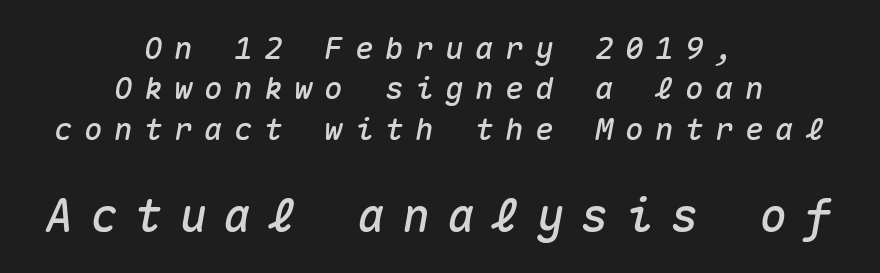
The compositor balanced each line on the midline. The passage shown is typed in a monospace face where columns stay perfectly aligned. The typography opts for an oblique posture over an upright one. Characters follow at a spacing far wider than the type designer built in. Two sizes are in play, and the larger belongs to the second block. The foot of each line stays bare and open.
